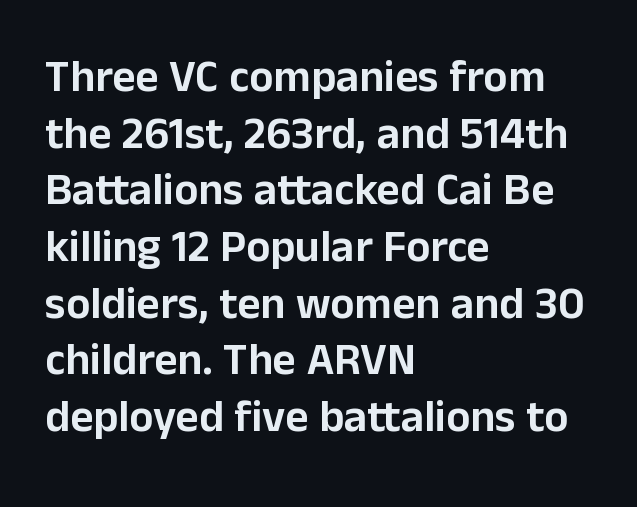
Q: Is the text italic (slanted)? A: No, it is upright.
Q: Is the typeface a serif or a sans-serif typeface? A: Sans-serif.
Q: Is the text underlined? A: No.
Q: How is the paragraph aligned? A: Left-aligned.
Q: Is the spacing between letters normal or unusually wide? A: Normal.
Q: Is the spacing between lines tight, normal or loose? A: Normal.
Q: Width (condensed, normal, or wide)? A: Normal.
Q: Stroke contrast? A: Low.
Q: x-height? A: Medium.
Q: Monospaced? A: No.
